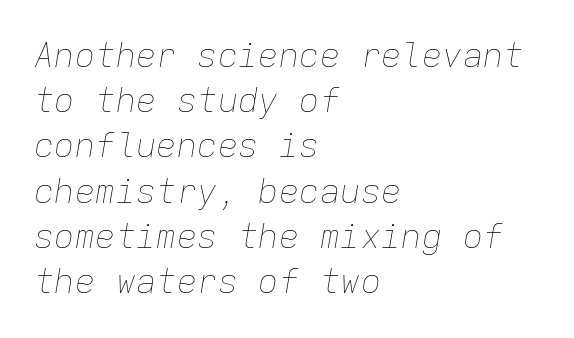
The image shows 34 px thin type, italic (leaning right), monospaced; set left-aligned, normal line spacing (1.33x), normal letter spacing, not underlined; low stroke contrast and a medium x-height.
